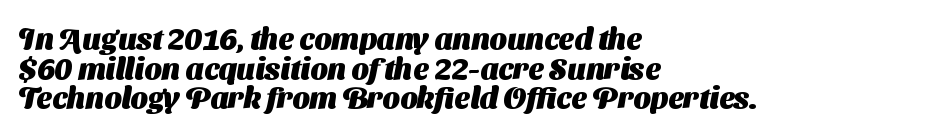
Look at the bottom of the vertical strokes: they stop flat, with no serifs. Line beginnings align vertically; line endings do not. Is the type bold? Yes — the strokes are clearly thick and heavy. Vertical spacing — tight. Honestly, the letter spacing is just normal — you wouldn't notice it.
